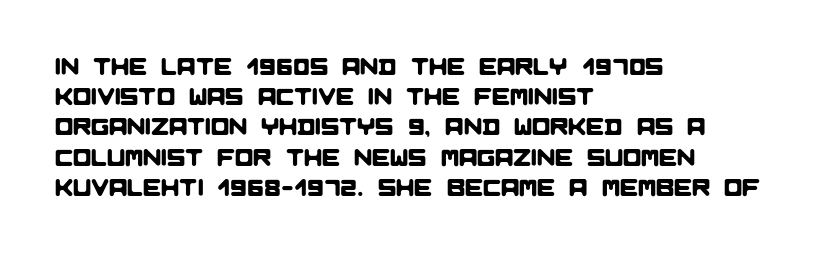
Q: Is the text underlined? A: No.
Q: How is the paragraph aligned? A: Left-aligned.
Q: Is the spacing between letters normal or unusually wide? A: Normal.
Q: Is the spacing between lines tight, normal or loose? A: Normal.
